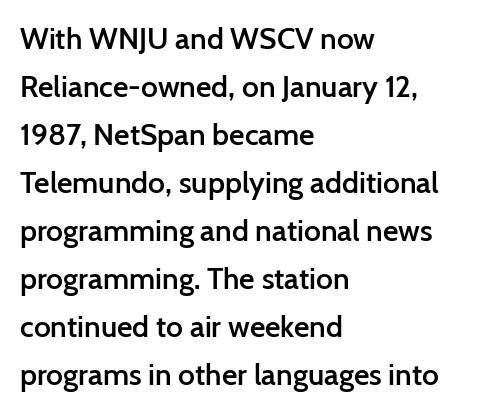
{"serif": "no", "italic": "no", "bold": "semi", "weight": "semibold", "width": "normal", "stroke_contrast": "low", "x_height": "medium", "monospaced": "no", "underline": "no", "align": "left", "line_spacing": "normal", "line_spacing_ratio": 1.6, "letter_spacing": "normal", "letter_spacing_em": 0.0, "glyph_px": 30}
